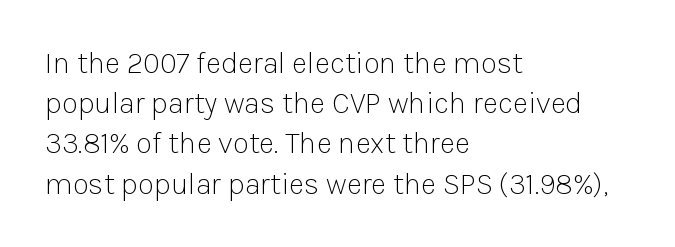
Designer's note — italics off, roman on. Where is the straight margin? On the left. The passage shown is typed in a proportional face where columns would drift. Regular leading. Font category for this specimen: sans-serif. Nothing heavy about these letters — not bold at all.
